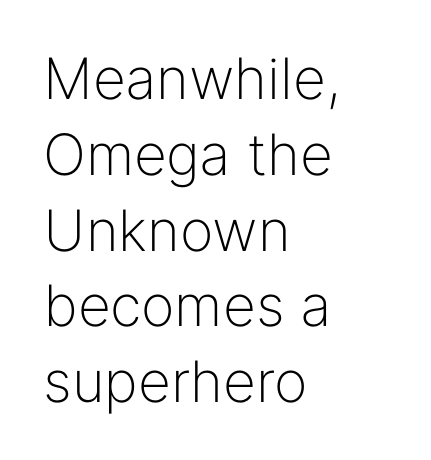
{"serif": "no", "italic": "no", "bold": "no", "weight": "light", "width": "normal", "stroke_contrast": "low", "x_height": "medium", "monospaced": "no", "underline": "no", "align": "left", "line_spacing": "normal", "line_spacing_ratio": 1.33, "letter_spacing": "normal", "letter_spacing_em": 0.0, "glyph_px": 57}
